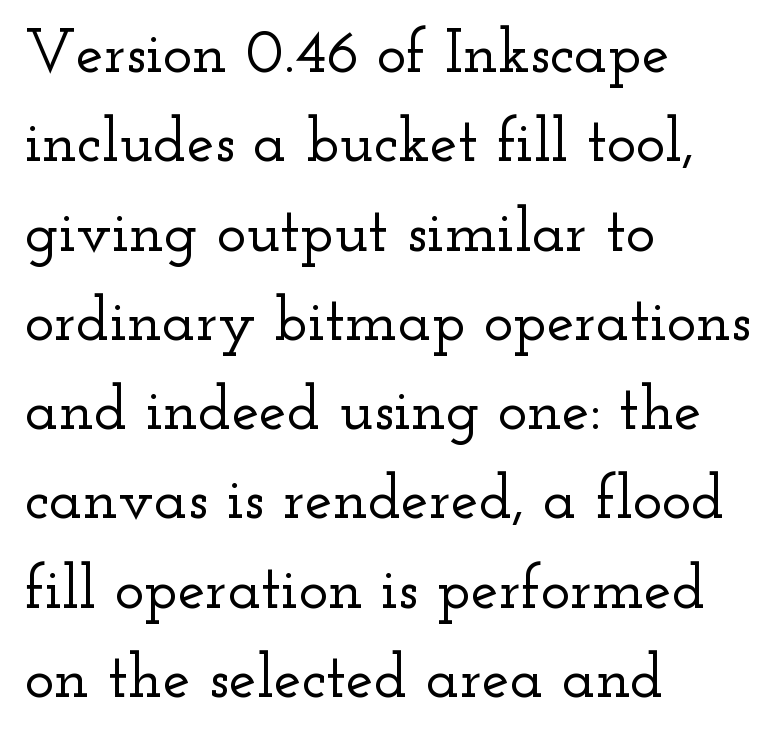
Q: Is the text italic (slanted)? A: No, it is upright.
Q: Is the typeface a serif or a sans-serif typeface? A: Serif.
Q: Is the text underlined? A: No.
Q: How is the paragraph aligned? A: Left-aligned.
Q: Is the spacing between letters normal or unusually wide? A: Normal.
Q: Is the spacing between lines tight, normal or loose? A: Normal.
Q: Width (condensed, normal, or wide)? A: Wide.
Q: Stroke contrast? A: Low.
Q: x-height? A: Small.
Q: Monospaced? A: No.
